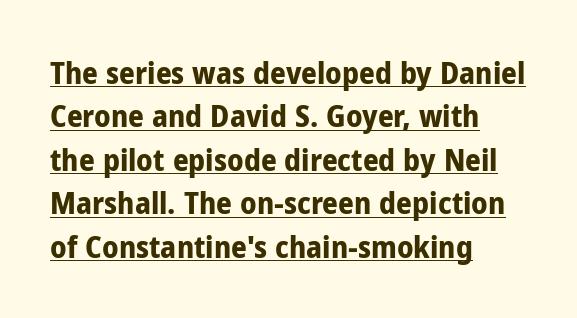
The image shows 31 px bold, condensed sans-serif type, upright; set left-aligned, normal line spacing (1.4x), normal letter spacing, underlined; low stroke contrast and a medium x-height.
